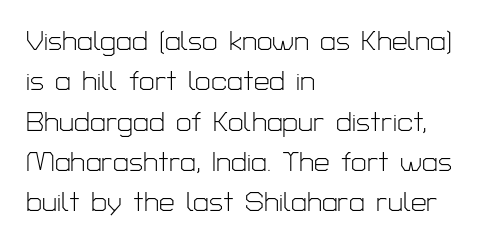
Q: Is the text bold? A: No.
Q: Is the text italic (slanted)? A: No, it is upright.
Q: Is the typeface a serif or a sans-serif typeface? A: Sans-serif.
Q: Is the text underlined? A: No.
Q: How is the paragraph aligned? A: Left-aligned.
Q: Is the spacing between letters normal or unusually wide? A: Normal.
Q: Is the spacing between lines tight, normal or loose? A: Normal.
Q: Width (condensed, normal, or wide)? A: Normal.
Q: Stroke contrast? A: Low.
Q: x-height? A: Medium.
Q: Monospaced? A: No.
